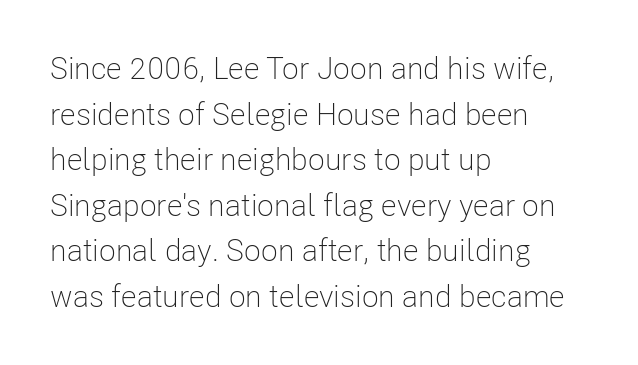
{"serif": "no", "italic": "no", "bold": "no", "weight": "light", "width": "condensed", "stroke_contrast": "low", "x_height": "medium", "monospaced": "no", "underline": "no", "align": "left", "line_spacing": "normal", "line_spacing_ratio": 1.47, "letter_spacing": "normal", "letter_spacing_em": 0.0, "glyph_px": 31}
